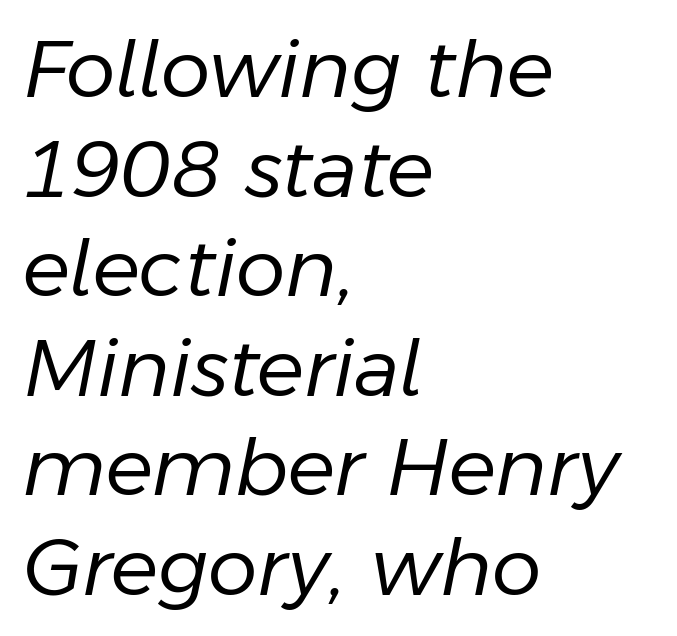
{"italic": "yes", "lean": "right", "slant_degrees": 11, "bold": "no", "weight": "regular", "width": "normal", "stroke_contrast": "low", "x_height": "medium", "monospaced": "no", "underline": "no", "align": "left", "line_spacing": "normal", "line_spacing_ratio": 1.26, "letter_spacing": "normal", "letter_spacing_em": 0.0, "glyph_px": 79}
